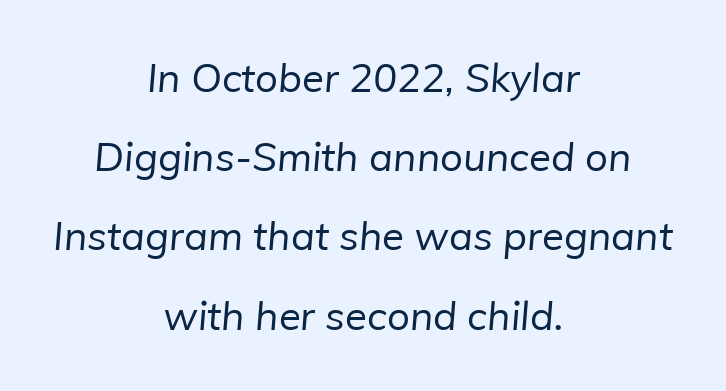
Q: Is the text bold? A: No.
Q: Is the typeface a serif or a sans-serif typeface? A: Sans-serif.
Q: Is the text underlined? A: No.
Q: How is the paragraph aligned? A: Centered.
Q: Is the spacing between letters normal or unusually wide? A: Normal.
Q: Is the spacing between lines tight, normal or loose? A: Loose.
Q: Width (condensed, normal, or wide)? A: Normal.
Q: Stroke contrast? A: Low.
Q: x-height? A: Medium.
Q: Monospaced? A: No.
